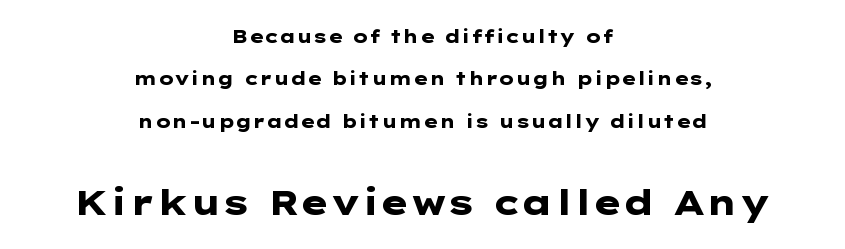
The image shows 35 px heavy, wide sans-serif type, upright; set centered, loose line spacing (2.35x), normal letter spacing, not underlined; the second (bottom) block is 1.94x larger; low stroke contrast and a medium x-height.
